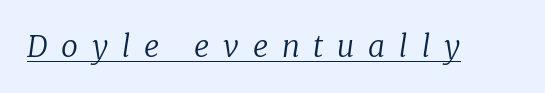
{"serif": "yes", "italic": "yes", "lean": "right", "slant_degrees": 8, "bold": "no", "weight": "regular", "width": "normal", "stroke_contrast": "low", "x_height": "medium", "monospaced": "no", "underline": "yes", "letter_spacing": "wide", "letter_spacing_em": 0.46, "glyph_px": 30}
